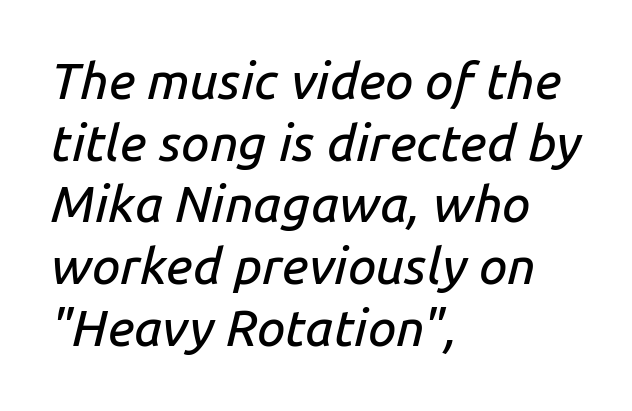
{"italic": "yes", "lean": "right", "slant_degrees": 14, "width": "normal", "stroke_contrast": "low", "x_height": "medium", "monospaced": "no", "underline": "no", "align": "left", "line_spacing_ratio": 1.21, "letter_spacing": "normal", "letter_spacing_em": 0.0, "glyph_px": 51}
